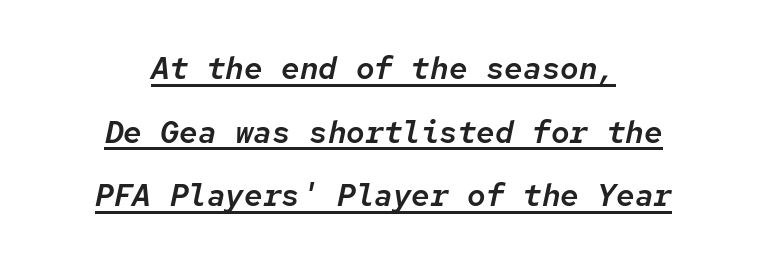
Casual observation: everything's sitting right in the middle. Every character sits at an angle, as italics do. This sample has the even, mechanical cadence of fixed-width lettering. Spacing between characters is what you'd get straight out of the box. Every word sits above its own underline.
